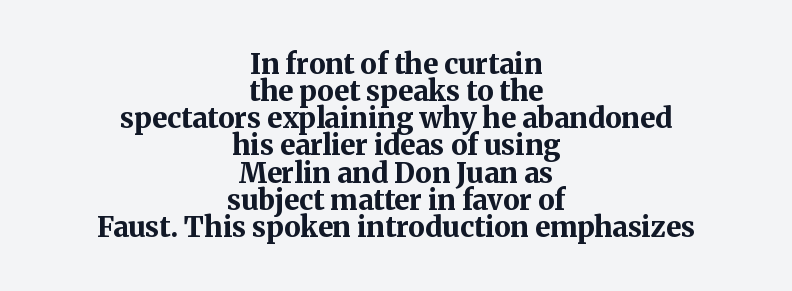
Tall strokes in this sample are plumb rather than angled. Descender tails drop into unmarked territory. Heavy-handed strokes throughout: this text is bold. The rendering keeps characters at their native spacing. The face used here is proportionally spaced, like ordinary book or web type.
